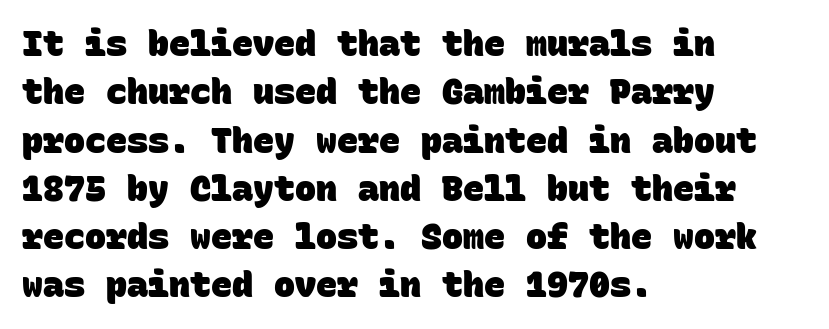
Words appear dense and cohesive because spacing is normal. Regular leading. In CSS terms this would be text-align: left. Pretty heavy lettering here — definitely bold.
